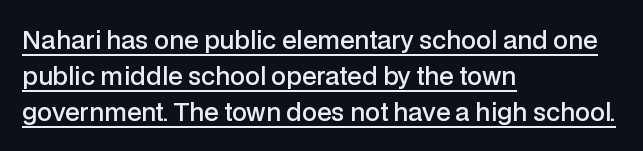
Quick note: interline space is typical. Notice how the passage keeps a crisp vertical edge on the left only. The tracking reads as untouched default to a designer's eye. Notice how a bar underscores the lettering throughout. Moderately thickened strokes mark this as semibold type. Style check: upright.
